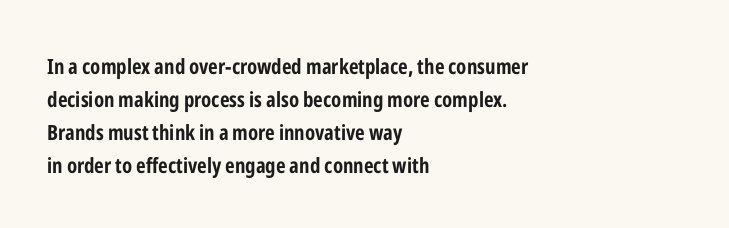
{"italic": "no", "bold": "yes", "underline": "no", "align": "left", "line_spacing": "normal", "line_spacing_ratio": 1.57, "letter_spacing": "normal", "letter_spacing_em": 0.0, "glyph_px": 21}
